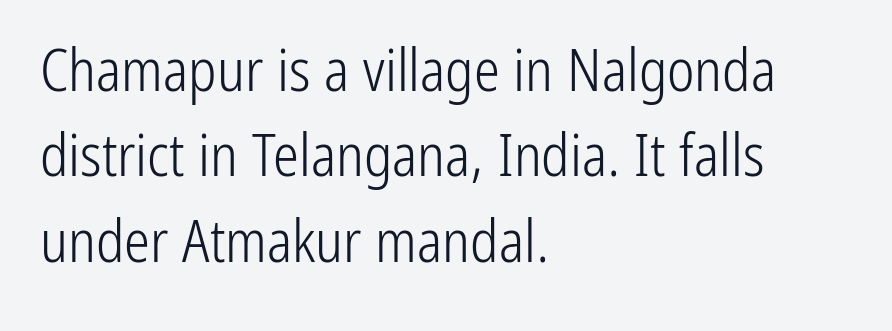
Q: Is the text bold? A: No.
Q: Is the text italic (slanted)? A: No, it is upright.
Q: Is the typeface a serif or a sans-serif typeface? A: Sans-serif.
Q: Is the text underlined? A: No.
Q: How is the paragraph aligned? A: Left-aligned.
Q: Is the spacing between letters normal or unusually wide? A: Normal.
Q: Is the spacing between lines tight, normal or loose? A: Normal.
Q: Width (condensed, normal, or wide)? A: Condensed.
Q: Stroke contrast? A: Low.
Q: x-height? A: Medium.
Q: Monospaced? A: No.
